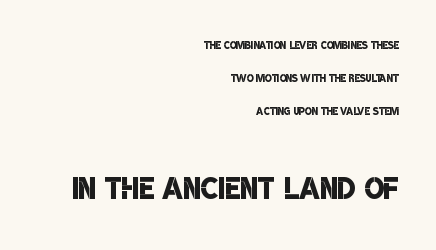
The image shows 41 px semibold, condensed sans-serif type; set right-aligned, loose line spacing (2.35x), normal letter spacing, not underlined; the second (bottom) block is 2.93x larger; low stroke contrast and a large x-height.
